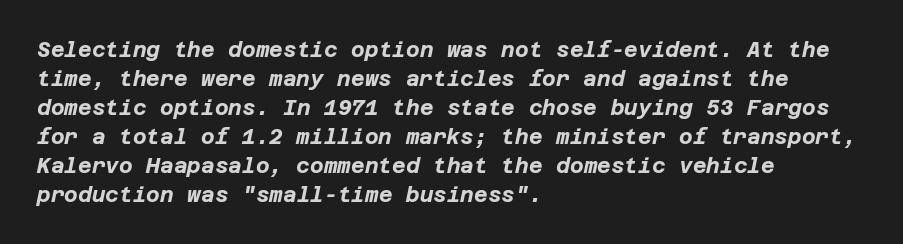
The image shows 21 px bold type, italic (leaning right); set left-aligned, normal line spacing (1.38x), normal letter spacing, not underlined.
